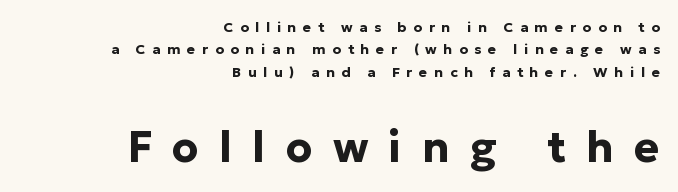
{"serif": "no", "italic": "no", "bold": "yes", "weight": "bold", "width": "normal", "stroke_contrast": "low", "x_height": "medium", "monospaced": "no", "underline": "no", "align": "right", "line_spacing": "normal", "line_spacing_ratio": 1.6, "letter_spacing": "wide", "letter_spacing_em": 0.47, "larger_block": "second", "size_ratio": 3.07, "glyph_px": 43}
